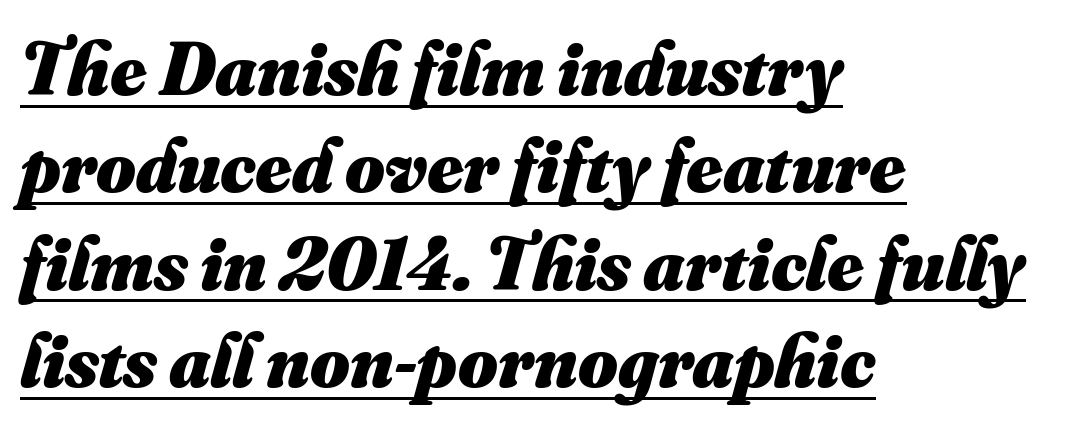
The image shows 76 px heavy type; set left-aligned, normal line spacing (1.28x), normal letter spacing, underlined; medium stroke contrast and a small x-height.
